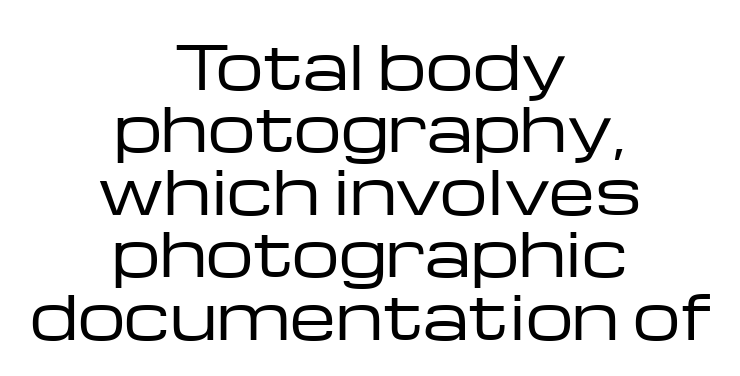
{"serif": "no", "italic": "no", "bold": "no", "weight": "regular", "width": "wide", "stroke_contrast": "low", "x_height": "medium", "monospaced": "no", "underline": "no", "align": "center", "line_spacing": "tight", "line_spacing_ratio": 1.04, "letter_spacing": "normal", "letter_spacing_em": 0.0, "glyph_px": 60}
